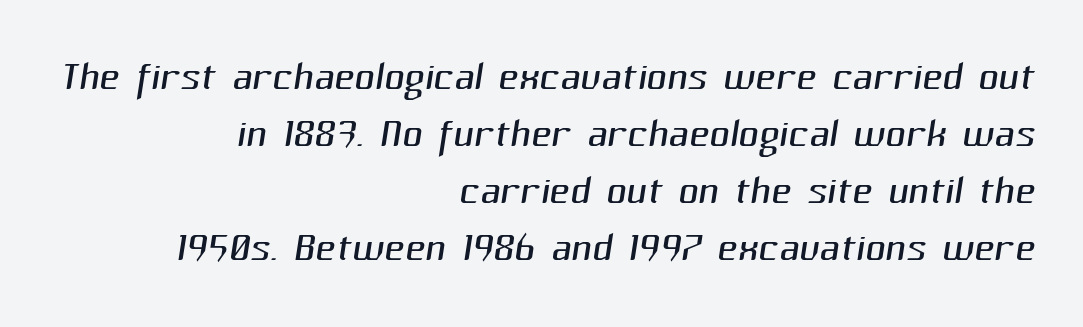
Q: Is the text bold? A: No.
Q: Is the typeface a serif or a sans-serif typeface? A: Sans-serif.
Q: Is the text underlined? A: No.
Q: How is the paragraph aligned? A: Right-aligned.
Q: Is the spacing between letters normal or unusually wide? A: Normal.
Q: Is the spacing between lines tight, normal or loose? A: Tight.
Q: Width (condensed, normal, or wide)? A: Normal.
Q: Stroke contrast? A: Medium.
Q: x-height? A: Medium.
Q: Monospaced? A: No.
